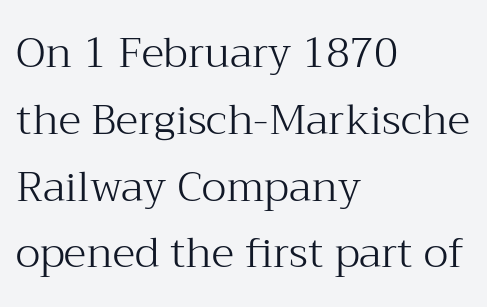
{"serif": "yes", "italic": "no", "bold": "no", "weight": "light", "width": "normal", "stroke_contrast": "medium", "x_height": "medium", "monospaced": "no", "underline": "no", "align": "left", "line_spacing": "normal", "line_spacing_ratio": 1.59, "letter_spacing": "normal", "letter_spacing_em": 0.0, "glyph_px": 42}
